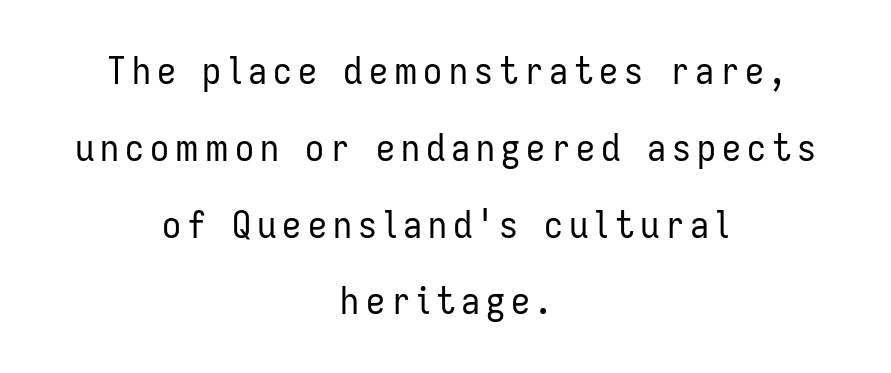
The image shows 38 px regular-weight, condensed sans-serif type, upright; set centered, loose line spacing (2.02x), not underlined; low stroke contrast and a medium x-height.
